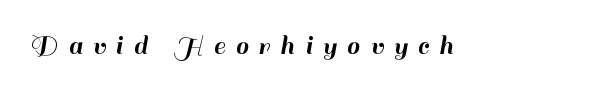
Descenders are the only things crossing below the line. A typesetter would call this proportional, since set widths differ per character. Note: no serifs on the glyphs. You could only call the tracking loose — the letters float apart.
